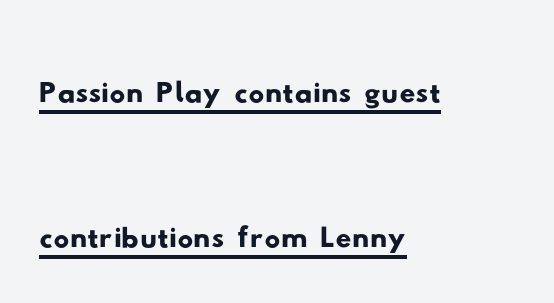
Casual observation: everything's shoved over to the left. A typographer would call this underscored text. Tracking here is standard; glyphs follow each other at the usual distance. Note the varied advance widths — an 'i' is clearly narrower than an 'm'. This rendering employs a face without finishing strokes, i.e., a sans-serif.
